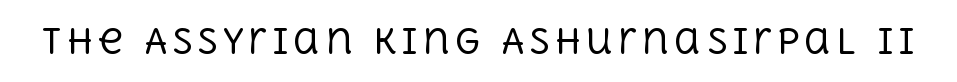
Each letter keeps its own natural width here, so spacing adapts to shape. Bare-footed words on every line. Tall strokes in this sample are plumb rather than angled. Yep, those are serifs on the letters.
